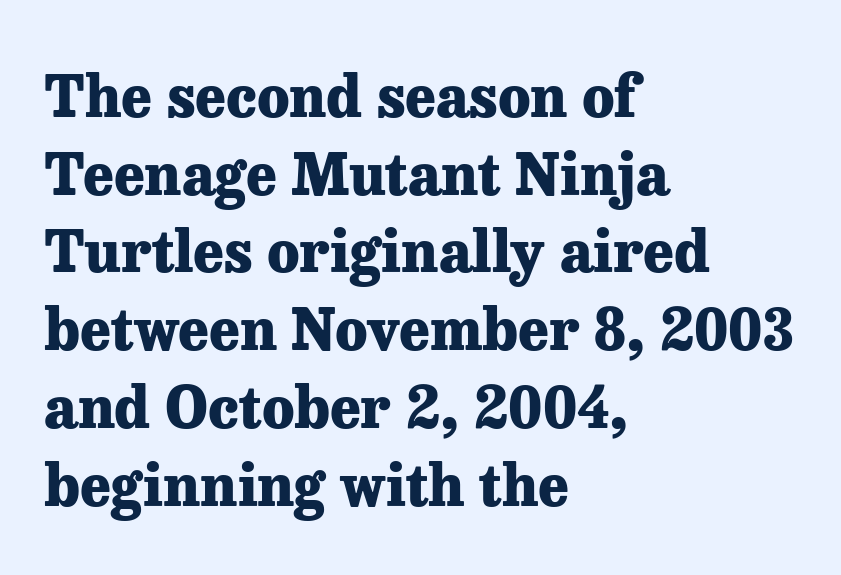
Q: Is the text bold? A: Yes.
Q: Is the text italic (slanted)? A: No, it is upright.
Q: Is the typeface a serif or a sans-serif typeface? A: Serif.
Q: Is the text underlined? A: No.
Q: How is the paragraph aligned? A: Left-aligned.
Q: Is the spacing between letters normal or unusually wide? A: Normal.
Q: Is the spacing between lines tight, normal or loose? A: Normal.
Q: Width (condensed, normal, or wide)? A: Normal.
Q: Stroke contrast? A: Low.
Q: x-height? A: Medium.
Q: Monospaced? A: No.
